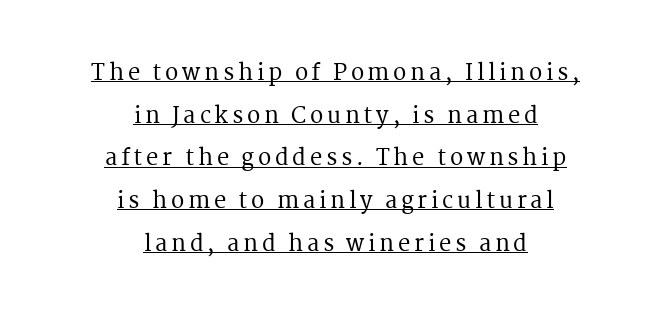
Centered paragraph, ragged on both sides. Interline gaps are noticeably wide in this sample. Caption: lettering with a line underneath. If you drew a line through each stem, it would be perfectly vertical.
